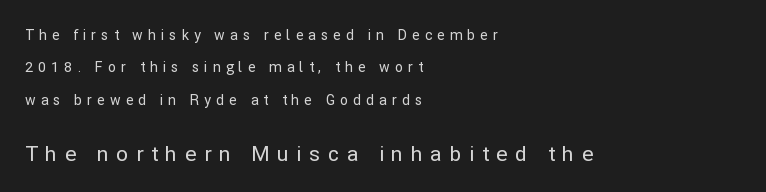
The image shows 21 px text type, upright; set left-aligned, loose line spacing (2.31x), unusually wide letter spacing (+0.36 em), not underlined; the second (bottom) block is 1.5x larger.
